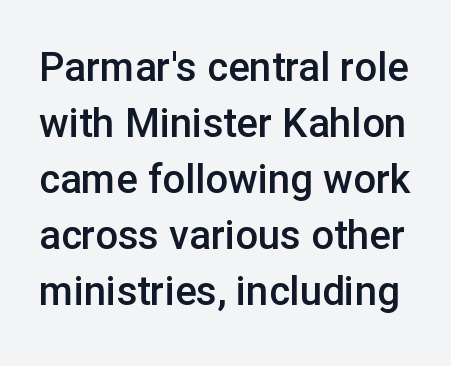
{"serif": "no", "italic": "no", "bold": "semi", "weight": "semibold", "width": "normal", "stroke_contrast": "low", "x_height": "medium", "monospaced": "no", "underline": "no", "line_spacing": "normal", "line_spacing_ratio": 1.4, "letter_spacing": "normal", "letter_spacing_em": 0.0, "glyph_px": 40}
